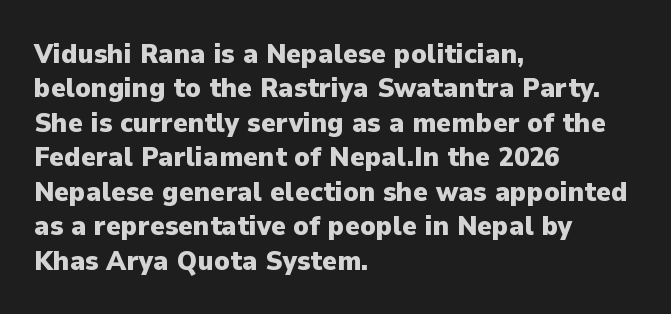
{"serif": "no", "italic": "no", "bold": "yes", "weight": "heavy", "width": "normal", "stroke_contrast": "low", "x_height": "medium", "monospaced": "no", "underline": "no", "align": "left", "line_spacing_ratio": 1.23, "letter_spacing": "normal", "letter_spacing_em": 0.0, "glyph_px": 28}
